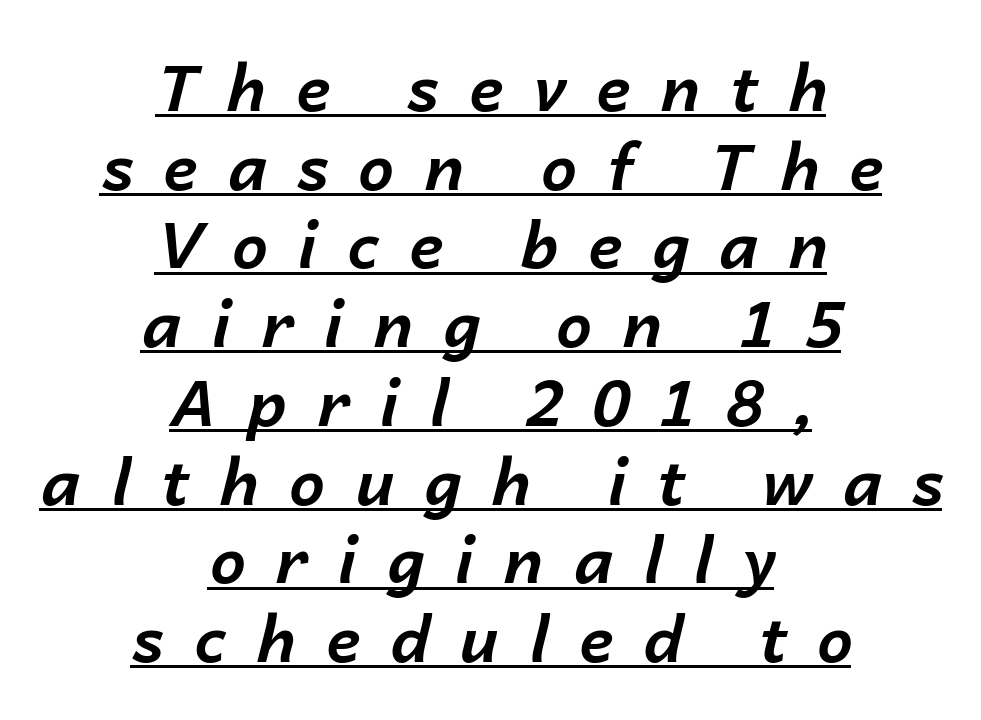
Q: Is the text bold? A: Yes.
Q: Is the text italic (slanted)? A: Yes, it leans right by about 14 degrees.
Q: Is the text underlined? A: Yes.
Q: How is the paragraph aligned? A: Centered.
Q: Is the spacing between letters normal or unusually wide? A: Unusually wide.
Q: Width (condensed, normal, or wide)? A: Normal.
Q: Stroke contrast? A: Low.
Q: x-height? A: Medium.
Q: Monospaced? A: No.
